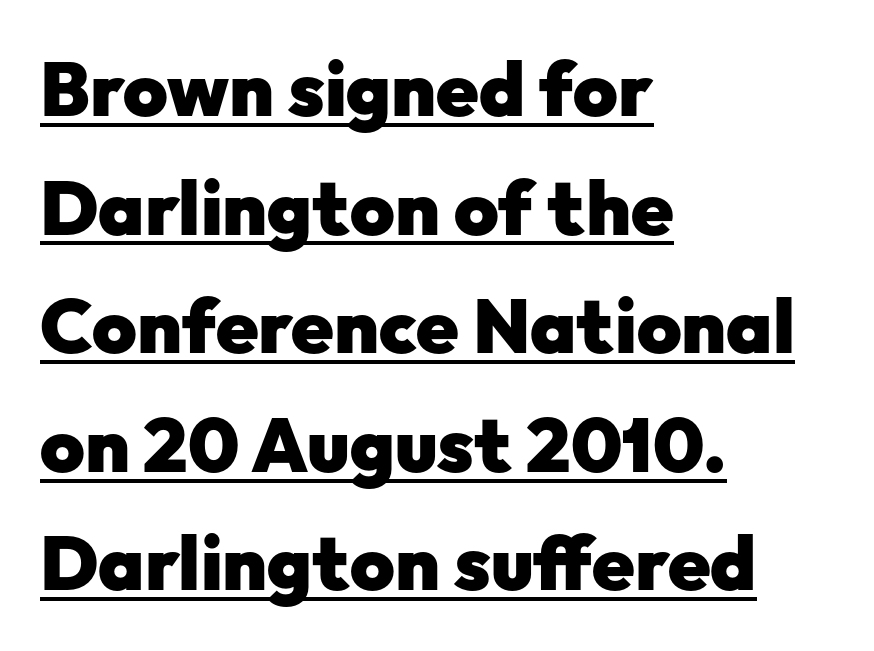
{"serif": "no", "italic": "no", "bold": "yes", "weight": "heavy", "width": "normal", "stroke_contrast": "low", "x_height": "medium", "monospaced": "no", "underline": "yes", "align": "left", "line_spacing": "normal", "line_spacing_ratio": 1.56, "letter_spacing": "normal", "letter_spacing_em": 0.0, "glyph_px": 76}
